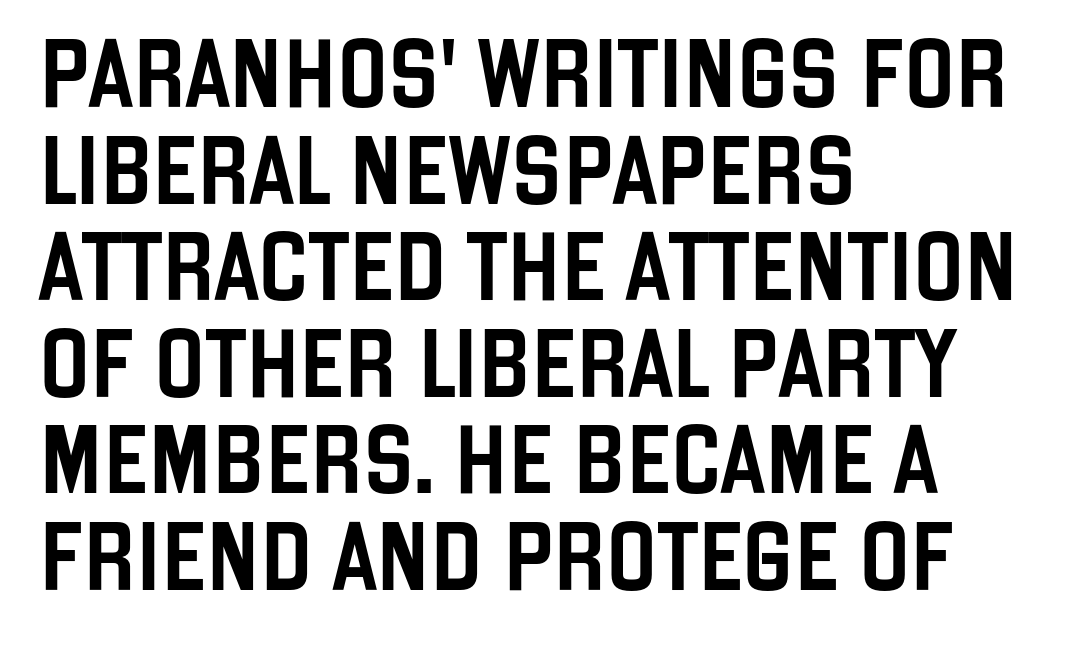
The image shows 68 px condensed sans-serif type, upright; set left-aligned, normal line spacing (1.42x), normal letter spacing, not underlined; low stroke contrast and a large x-height.
